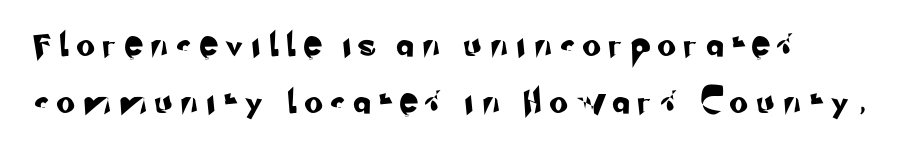
Q: Is the text underlined? A: No.
Q: How is the paragraph aligned? A: Left-aligned.
Q: Is the spacing between letters normal or unusually wide? A: Unusually wide.
Q: Is the spacing between lines tight, normal or loose? A: Loose.
